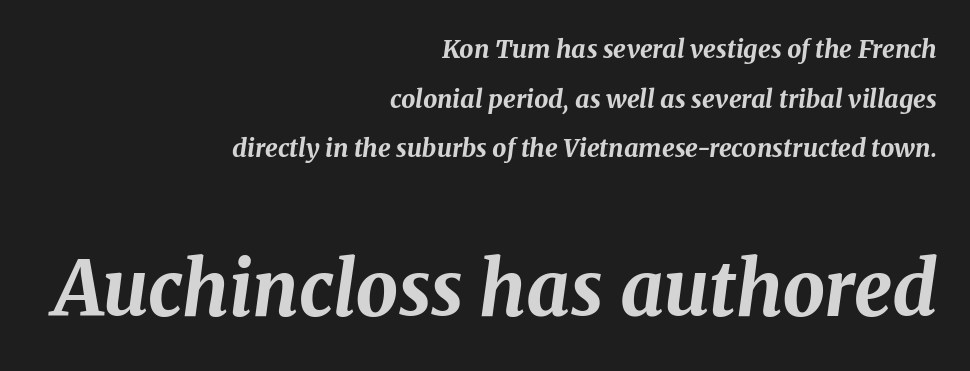
Q: Is the text bold? A: Yes.
Q: Is the text italic (slanted)? A: Yes, it leans right by about 8 degrees.
Q: Is the text underlined? A: No.
Q: How is the paragraph aligned? A: Right-aligned.
Q: Is the spacing between letters normal or unusually wide? A: Normal.
Q: Is the spacing between lines tight, normal or loose? A: Loose.
Q: Which block of text is set in a larger size, the first (top) or the second (bottom)? A: The second (bottom) one.
Q: Width (condensed, normal, or wide)? A: Normal.
Q: Stroke contrast? A: Medium.
Q: x-height? A: Medium.
Q: Monospaced? A: No.
